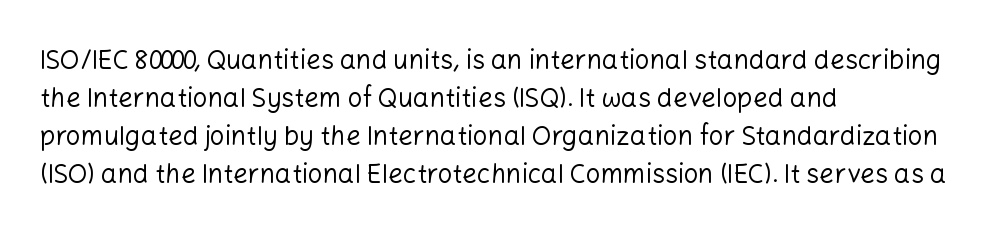
Q: Is the text bold? A: No.
Q: Is the text italic (slanted)? A: No, it is upright.
Q: Is the text underlined? A: No.
Q: How is the paragraph aligned? A: Left-aligned.
Q: Is the spacing between letters normal or unusually wide? A: Normal.
Q: Is the spacing between lines tight, normal or loose? A: Normal.
